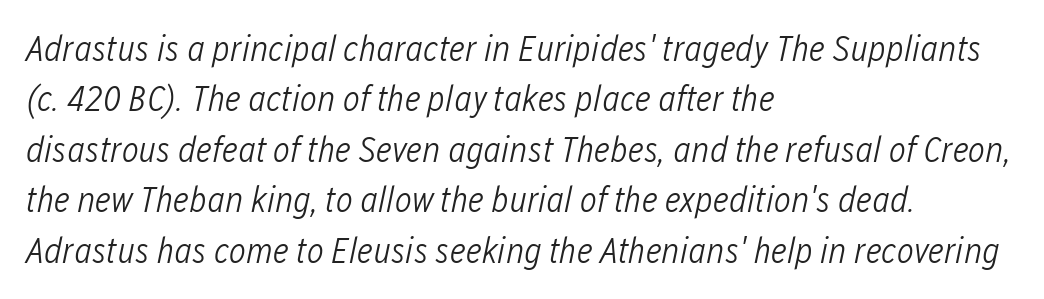
The image shows 36 px light, condensed type, italic (leaning right); set left-aligned, normal line spacing (1.4x), normal letter spacing, not underlined; low stroke contrast and a medium x-height.
